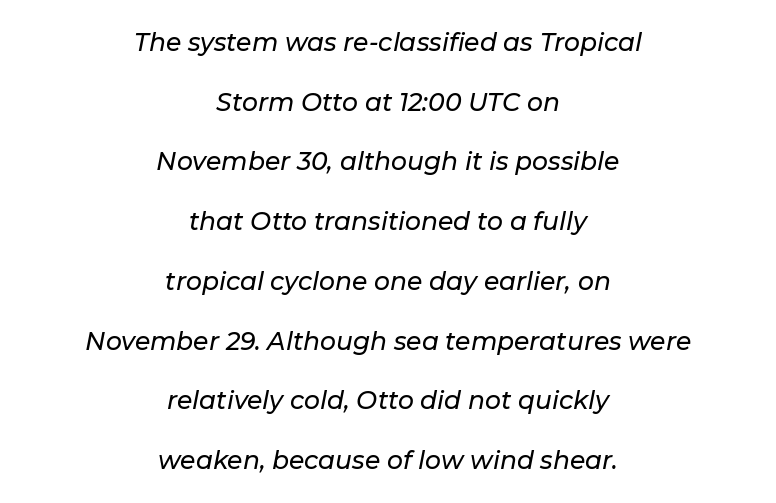
{"italic": "yes", "lean": "right", "slant_degrees": 11, "underline": "no", "align": "center", "line_spacing": "loose", "line_spacing_ratio": 2.39, "letter_spacing": "normal", "letter_spacing_em": 0.0, "glyph_px": 25}
